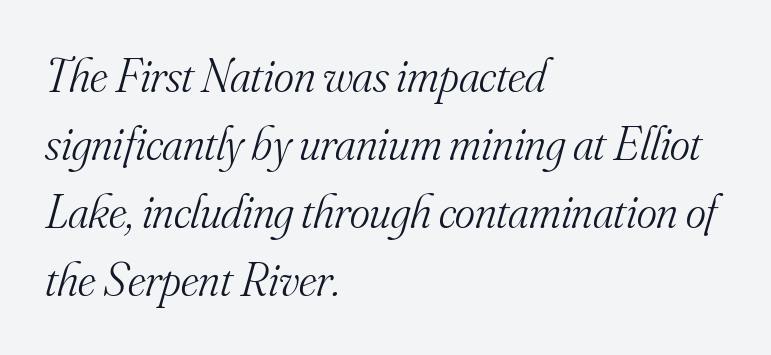
Q: Is the text bold? A: No.
Q: Is the text italic (slanted)? A: Yes, it leans right by about 16 degrees.
Q: Is the typeface a serif or a sans-serif typeface? A: Serif.
Q: Is the text underlined? A: No.
Q: How is the paragraph aligned? A: Left-aligned.
Q: Is the spacing between letters normal or unusually wide? A: Normal.
Q: Is the spacing between lines tight, normal or loose? A: Normal.
Q: Width (condensed, normal, or wide)? A: Normal.
Q: Stroke contrast? A: Medium.
Q: x-height? A: Small.
Q: Monospaced? A: No.
